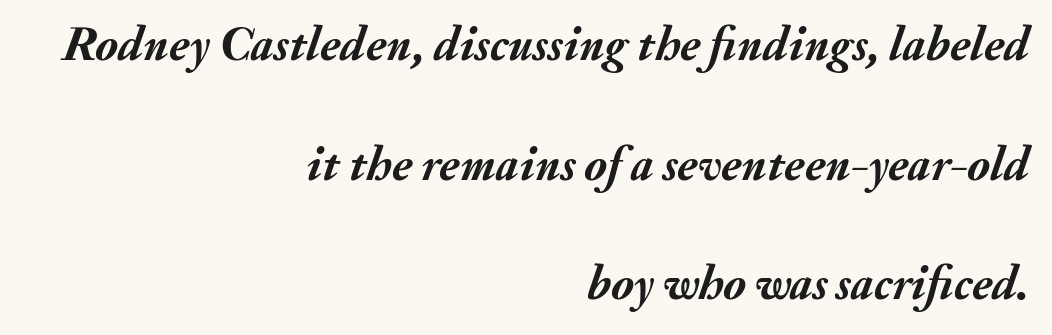
The image shows 48 px semibold type, italic (leaning right); set right-aligned, loose line spacing (2.49x), normal letter spacing, not underlined; medium stroke contrast and a small x-height.
